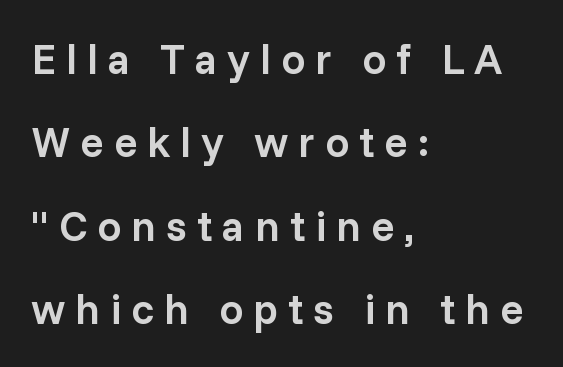
The image shows 43 px semibold sans-serif type, upright; set left-aligned, loose line spacing (1.94x), unusually wide letter spacing (+0.23 em), not underlined; low stroke contrast and a medium x-height.
